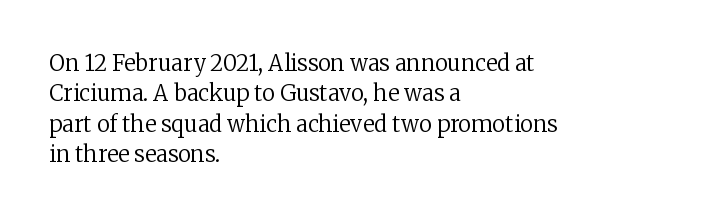
A quiet, ordinary-to-light weight characterises the typeface. The text block is weighted toward the left margin, trailing off unevenly rightward. This rendering leaves character spacing at its baseline value. Characters remain perfectly vertical along every line. The strip under each line holds only bare page.
